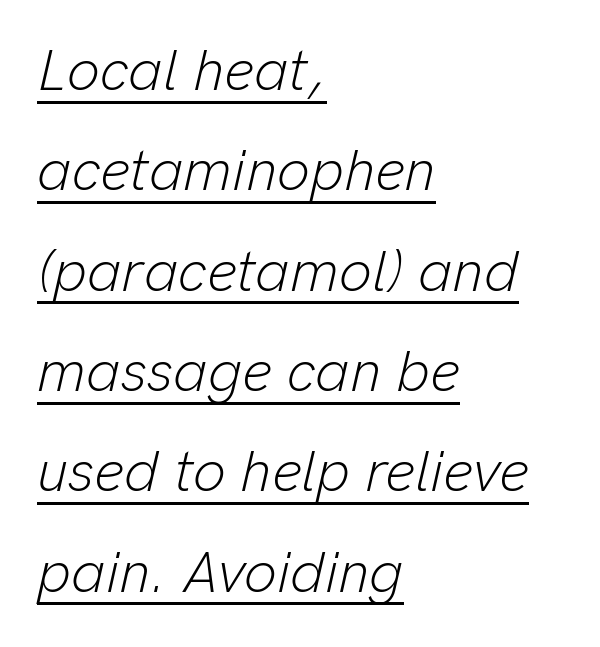
Beneath each row of characters lies a ruled line. Slanted lettering throughout. Caption: multi-line text, flush left, ragged right. This sample has the flowing, uneven cadence of proportional lettering.
